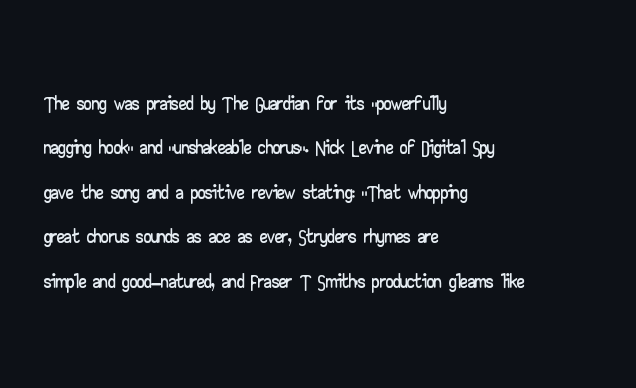
The image shows 30 px wide sans-serif type, upright; set left-aligned, normal line spacing (1.48x), normal letter spacing, not underlined; low stroke contrast and a small x-height.
